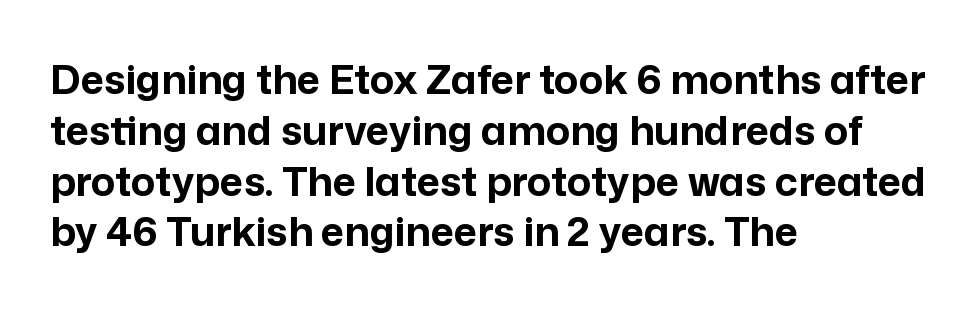
Q: Is the text bold? A: Yes.
Q: Is the text italic (slanted)? A: No, it is upright.
Q: Is the typeface a serif or a sans-serif typeface? A: Sans-serif.
Q: Is the text underlined? A: No.
Q: How is the paragraph aligned? A: Left-aligned.
Q: Is the spacing between letters normal or unusually wide? A: Normal.
Q: Is the spacing between lines tight, normal or loose? A: Normal.
Q: Width (condensed, normal, or wide)? A: Normal.
Q: Stroke contrast? A: Low.
Q: x-height? A: Medium.
Q: Monospaced? A: No.
